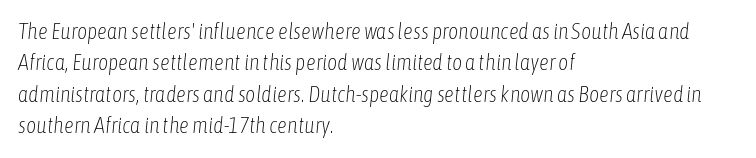
The image shows 22 px text type, italic (leaning right); set left-aligned, normal line spacing (1.43x), normal letter spacing, not underlined.
